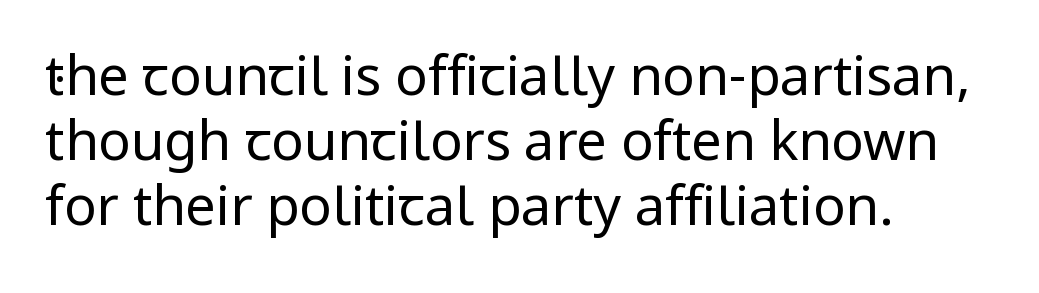
The image shows 54 px regular-weight sans-serif type, upright; set left-aligned, line spacing 1.2x, normal letter spacing, not underlined; low stroke contrast and a medium x-height.
